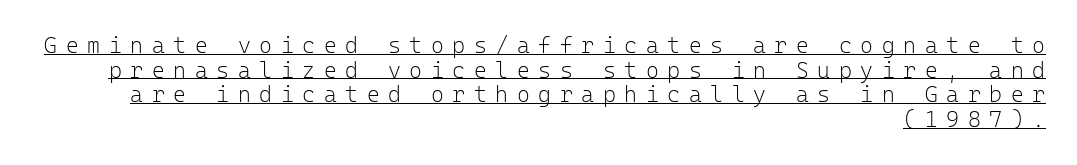
Q: Is the text bold? A: No.
Q: Is the text italic (slanted)? A: No, it is upright.
Q: Is the text underlined? A: Yes.
Q: How is the paragraph aligned? A: Right-aligned.
Q: Is the spacing between letters normal or unusually wide? A: Unusually wide.
Q: Is the spacing between lines tight, normal or loose? A: Tight.
